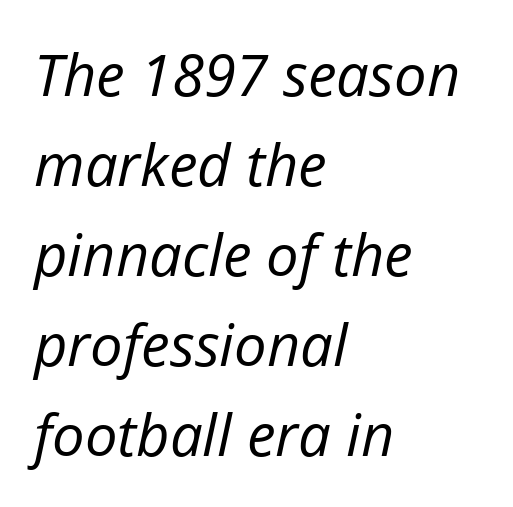
{"italic": "yes", "lean": "right", "slant_degrees": 12, "bold": "no", "weight": "regular", "width": "normal", "stroke_contrast": "low", "x_height": "medium", "monospaced": "no", "underline": "no", "align": "left", "line_spacing": "normal", "line_spacing_ratio": 1.55, "letter_spacing": "normal", "letter_spacing_em": 0.0, "glyph_px": 58}
